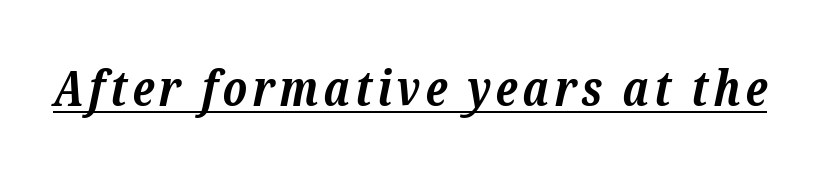
A typesetter would mark this as italic. The passage shown is typed in a proportional face where columns would drift. The specimen includes a rule beneath the text block's lines. Does the type have serifs? Yes, each stem ends in a small foot. Its strokes are broad and dark, the hallmark of bold type.
